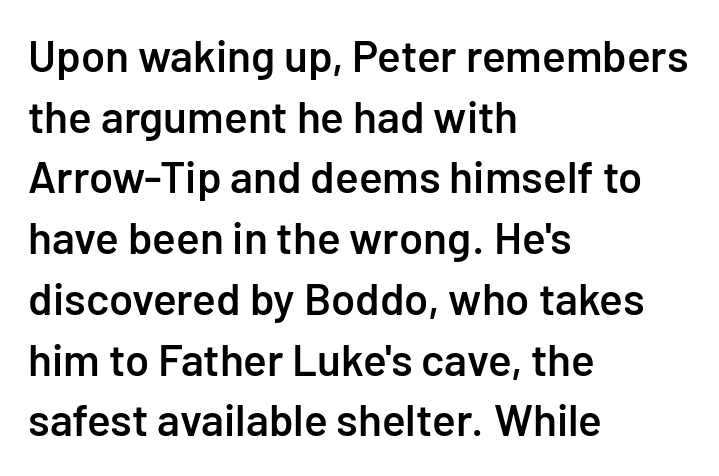
The image shows 44 px semibold sans-serif type, upright; set left-aligned, normal line spacing (1.38x), normal letter spacing, not underlined; low stroke contrast and a medium x-height.
